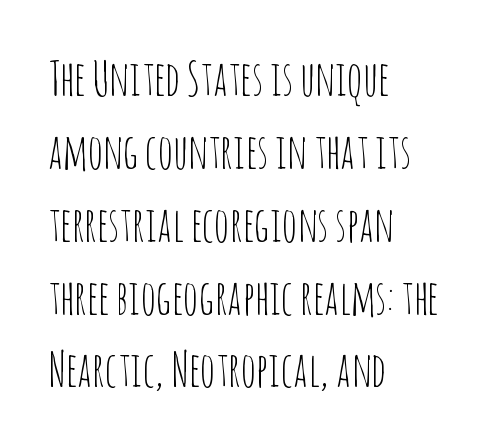
Q: Is the text bold? A: No.
Q: Is the text italic (slanted)? A: No, it is upright.
Q: Is the typeface a serif or a sans-serif typeface? A: Sans-serif.
Q: Is the text underlined? A: No.
Q: How is the paragraph aligned? A: Left-aligned.
Q: Is the spacing between letters normal or unusually wide? A: Normal.
Q: Is the spacing between lines tight, normal or loose? A: Normal.
Q: Width (condensed, normal, or wide)? A: Condensed.
Q: Stroke contrast? A: Low.
Q: x-height? A: Large.
Q: Monospaced? A: No.
